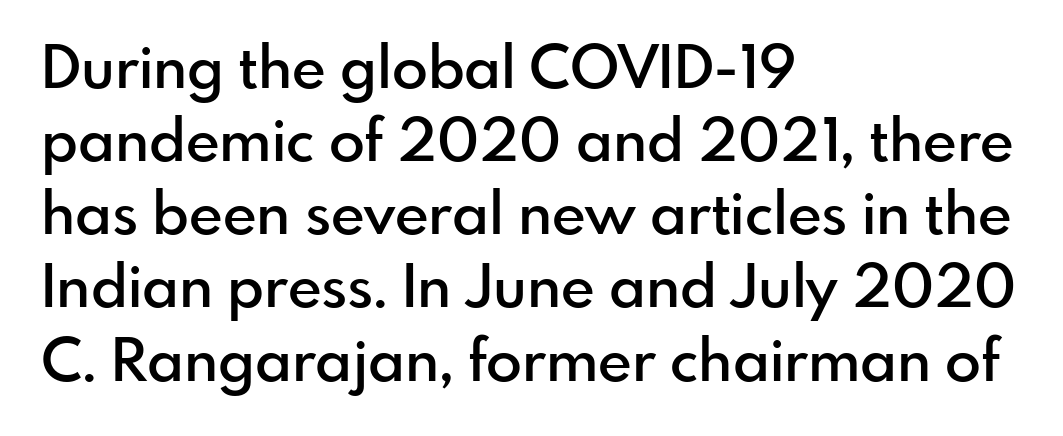
Q: Is the text bold? A: Semi-bold.
Q: Is the text italic (slanted)? A: No, it is upright.
Q: Is the typeface a serif or a sans-serif typeface? A: Sans-serif.
Q: Is the text underlined? A: No.
Q: How is the paragraph aligned? A: Left-aligned.
Q: Is the spacing between letters normal or unusually wide? A: Normal.
Q: Width (condensed, normal, or wide)? A: Normal.
Q: Stroke contrast? A: Low.
Q: x-height? A: Small.
Q: Monospaced? A: No.
